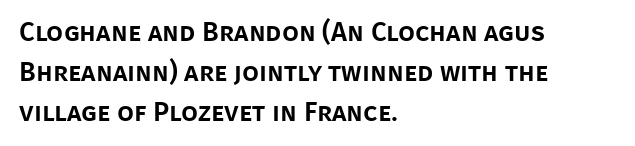
{"italic": "no", "underline": "no", "align": "left", "line_spacing": "normal", "line_spacing_ratio": 1.48, "letter_spacing": "normal", "letter_spacing_em": 0.0, "glyph_px": 27}
